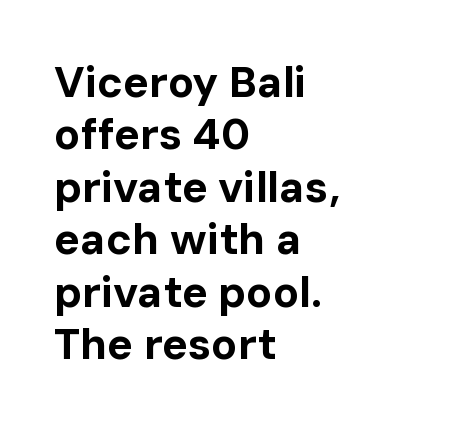
The image shows 43 px bold sans-serif type, upright; set left-aligned, line spacing 1.22x, normal letter spacing, not underlined; low stroke contrast and a medium x-height.
